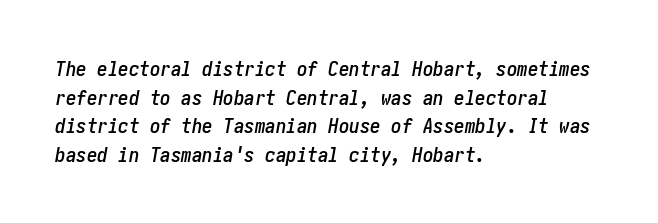
{"italic": "yes", "lean": "right", "slant_degrees": 10, "underline": "no", "align": "left", "line_spacing": "normal", "line_spacing_ratio": 1.36, "letter_spacing": "normal", "letter_spacing_em": 0.0, "glyph_px": 21}
